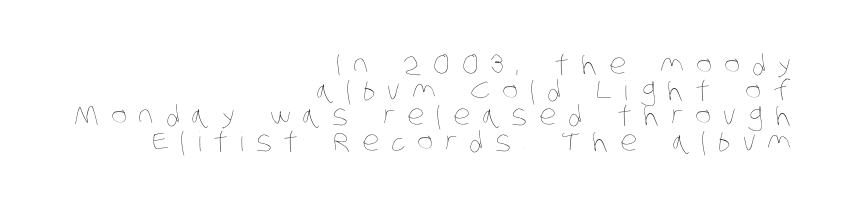
Q: Is the text bold? A: No.
Q: Is the text underlined? A: No.
Q: How is the paragraph aligned? A: Right-aligned.
Q: Is the spacing between letters normal or unusually wide? A: Unusually wide.
Q: Is the spacing between lines tight, normal or loose? A: Tight.
